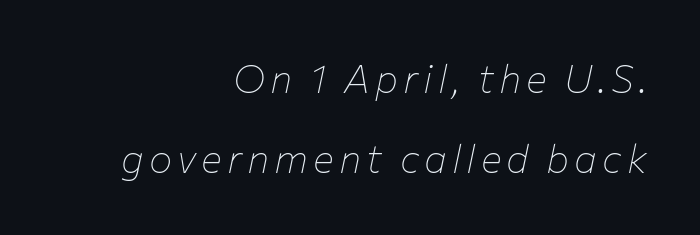
Caption: multi-line text, flush right, ragged left. The specimen omits any rule beneath the text block's lines. Does the lettering tilt? It does — this is italic. Is this a heavy cut? Hardly; it is regular or lighter. The face used here is proportionally spaced, like ordinary book or web type.
